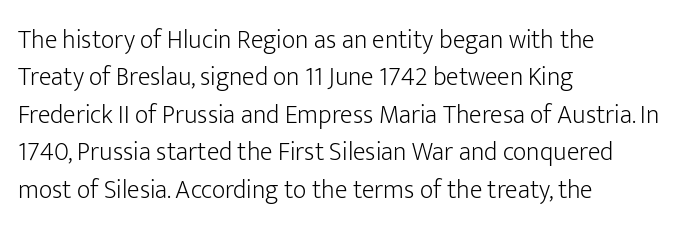
Q: Is the text bold? A: No.
Q: Is the text italic (slanted)? A: No, it is upright.
Q: Is the text underlined? A: No.
Q: How is the paragraph aligned? A: Left-aligned.
Q: Is the spacing between letters normal or unusually wide? A: Normal.
Q: Is the spacing between lines tight, normal or loose? A: Normal.
